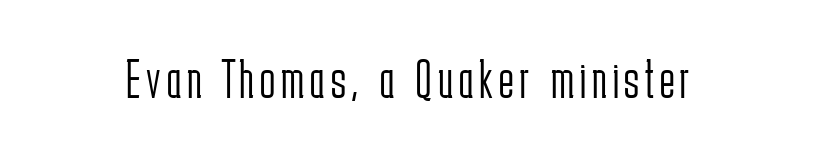
The image shows 55 px light, condensed sans-serif type, upright; set not underlined; low stroke contrast and a medium x-height.
